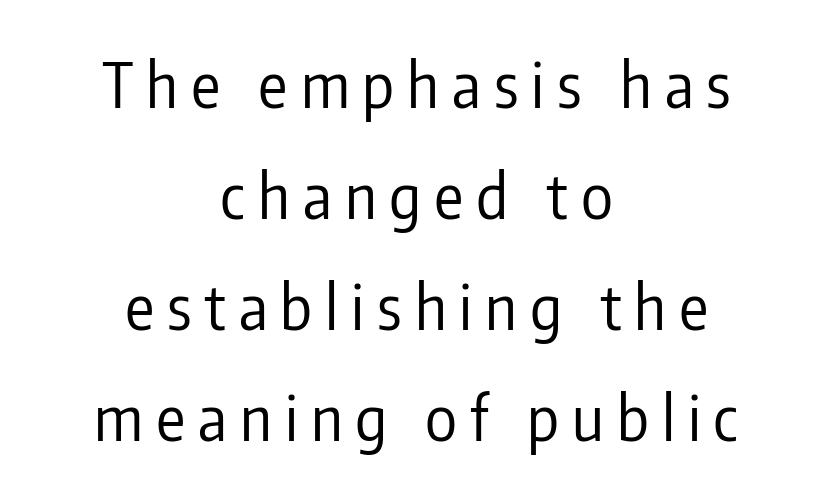
The image shows 61 px regular-weight, condensed sans-serif type, upright; set centered, line spacing 1.82x, unusually wide letter spacing (+0.21 em), not underlined; low stroke contrast and a medium x-height.
